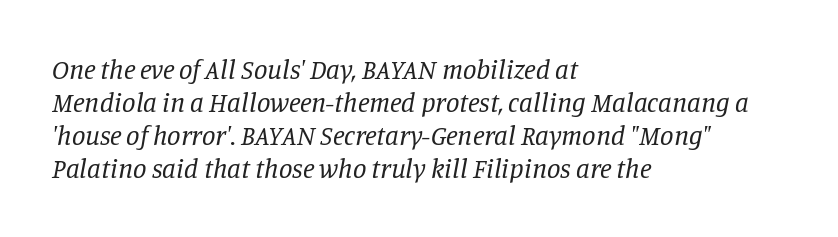
Q: Is the text bold? A: No.
Q: Is the text italic (slanted)? A: Yes, it leans right by about 11 degrees.
Q: Is the text underlined? A: No.
Q: How is the paragraph aligned? A: Left-aligned.
Q: Is the spacing between letters normal or unusually wide? A: Normal.
